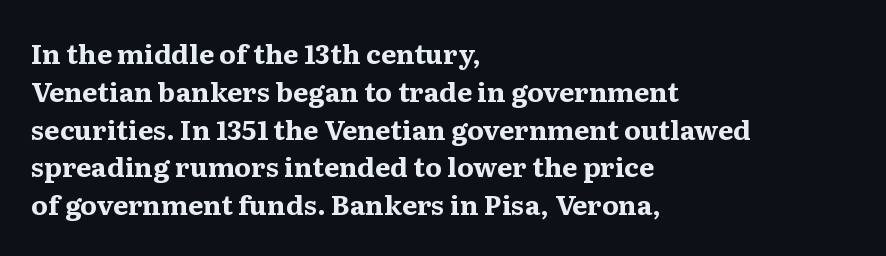
{"italic": "no", "bold": "yes", "underline": "no", "align": "left", "line_spacing": "normal", "line_spacing_ratio": 1.4, "letter_spacing": "normal", "letter_spacing_em": 0.0, "glyph_px": 27}
